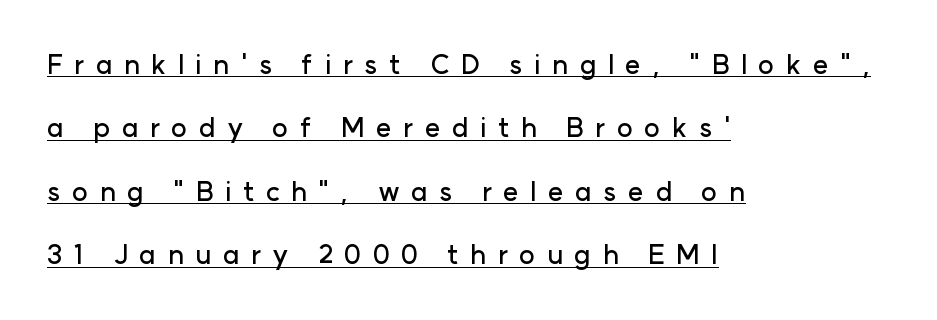
Glyph-to-glyph distance is far greater than everyday printed text. This is roman type, the default non-slanted kind. Notice how the passage keeps a crisp vertical edge on the left only. In terms of leading, this rendering errs on the spacious side.
